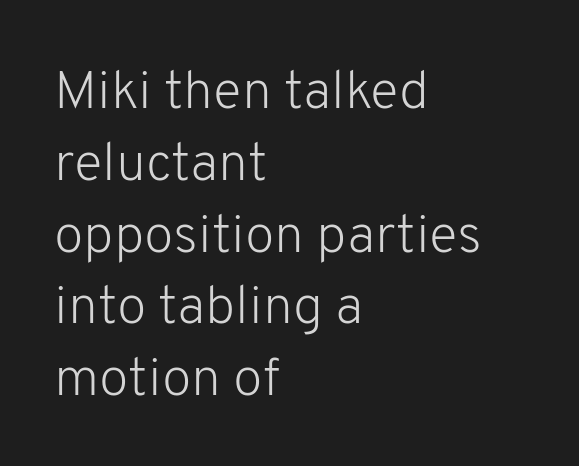
{"serif": "no", "italic": "no", "bold": "no", "weight": "light", "width": "normal", "stroke_contrast": "low", "x_height": "medium", "monospaced": "no", "underline": "no", "align": "left", "line_spacing": "normal", "line_spacing_ratio": 1.33, "letter_spacing": "normal", "letter_spacing_em": 0.0, "glyph_px": 54}
